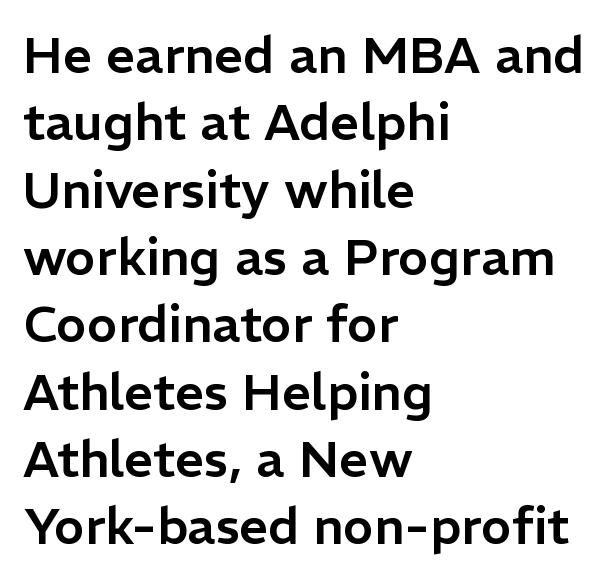
The image shows 51 px sans-serif type, upright; set left-aligned, normal line spacing (1.32x), normal letter spacing, not underlined; low stroke contrast and a medium x-height.
